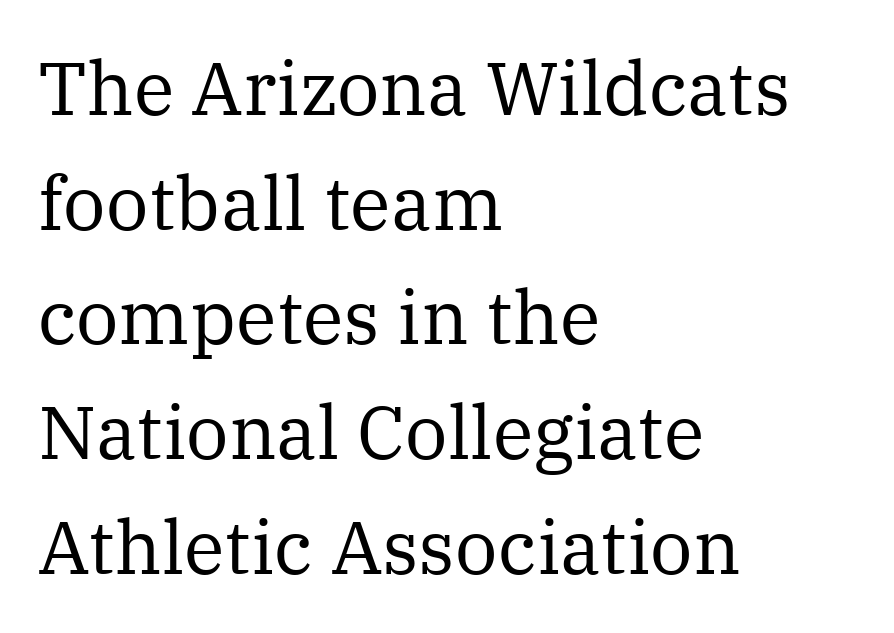
Q: Is the text bold? A: No.
Q: Is the text italic (slanted)? A: No, it is upright.
Q: Is the typeface a serif or a sans-serif typeface? A: Serif.
Q: Is the text underlined? A: No.
Q: How is the paragraph aligned? A: Left-aligned.
Q: Is the spacing between letters normal or unusually wide? A: Normal.
Q: Is the spacing between lines tight, normal or loose? A: Normal.
Q: Width (condensed, normal, or wide)? A: Normal.
Q: Stroke contrast? A: Medium.
Q: x-height? A: Medium.
Q: Monospaced? A: No.
